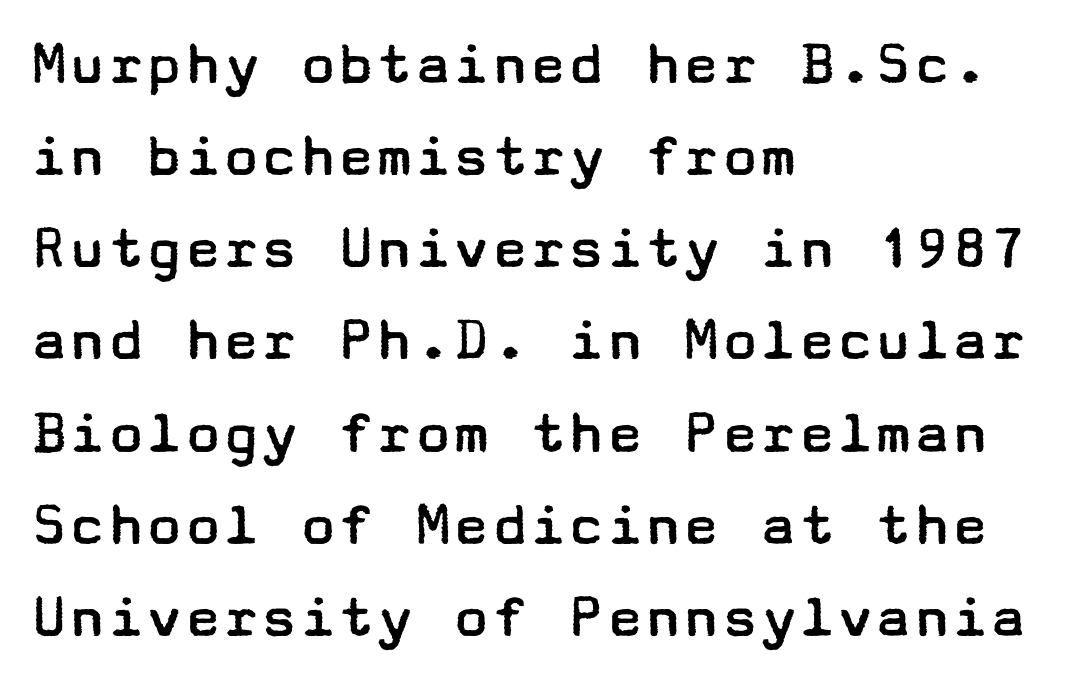
The image shows 64 px regular-weight, wide sans-serif type, upright; set left-aligned, normal line spacing (1.44x), normal letter spacing, not underlined; low stroke contrast and a medium x-height.
